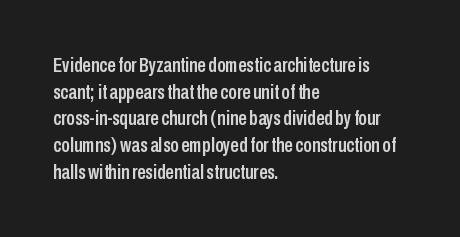
Successive baselines arrive at the customary interval. The space directly below the letters is spotless. The face used here is rendered with its standard letterfit. The rendering anchors every line to the left-hand side.
